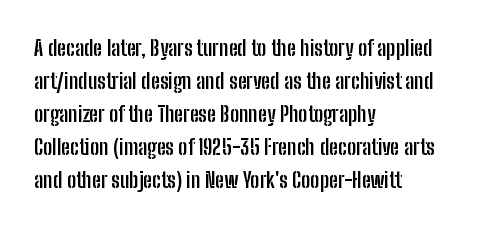
Q: Is the text bold? A: Yes.
Q: Is the text italic (slanted)? A: No, it is upright.
Q: Is the text underlined? A: No.
Q: How is the paragraph aligned? A: Left-aligned.
Q: Is the spacing between letters normal or unusually wide? A: Normal.
Q: Is the spacing between lines tight, normal or loose? A: Normal.
